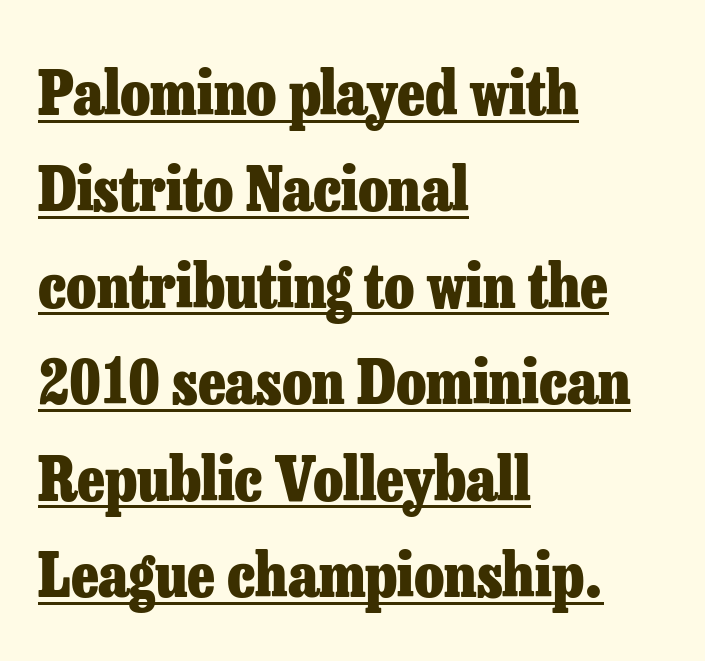
The image shows 61 px heavy serif type, upright; set left-aligned, normal line spacing (1.58x), normal letter spacing, underlined; low stroke contrast and a medium x-height.
